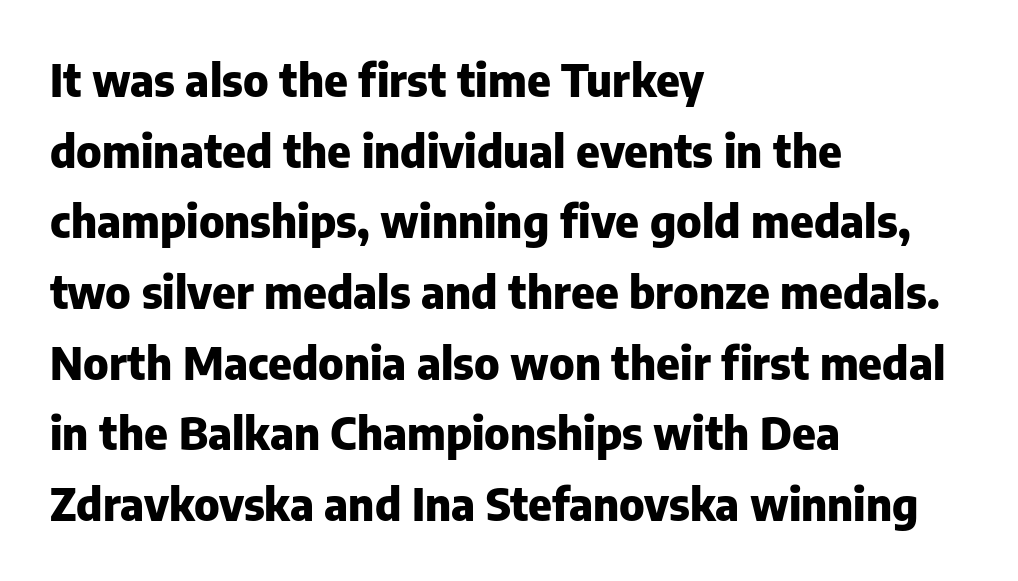
Q: Is the text bold? A: Yes.
Q: Is the text italic (slanted)? A: No, it is upright.
Q: Is the typeface a serif or a sans-serif typeface? A: Sans-serif.
Q: Is the text underlined? A: No.
Q: How is the paragraph aligned? A: Left-aligned.
Q: Is the spacing between letters normal or unusually wide? A: Normal.
Q: Is the spacing between lines tight, normal or loose? A: Normal.
Q: Width (condensed, normal, or wide)? A: Normal.
Q: Stroke contrast? A: Low.
Q: x-height? A: Medium.
Q: Monospaced? A: No.
